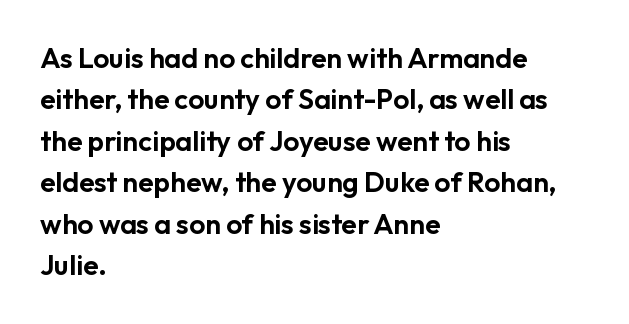
Q: Is the text italic (slanted)? A: No, it is upright.
Q: Is the typeface a serif or a sans-serif typeface? A: Sans-serif.
Q: Is the text underlined? A: No.
Q: How is the paragraph aligned? A: Left-aligned.
Q: Is the spacing between letters normal or unusually wide? A: Normal.
Q: Is the spacing between lines tight, normal or loose? A: Normal.
Q: Width (condensed, normal, or wide)? A: Normal.
Q: Stroke contrast? A: Low.
Q: x-height? A: Medium.
Q: Monospaced? A: No.
